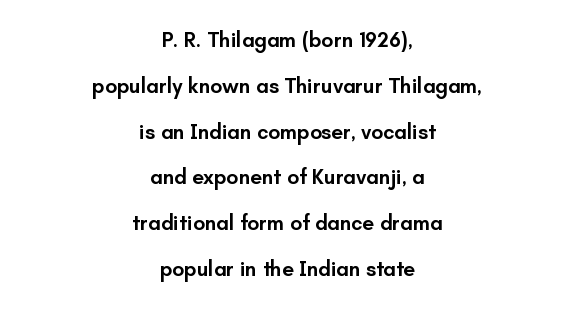
The image shows 21 px text type, upright; set centered, loose line spacing (2.18x), normal letter spacing, not underlined.
